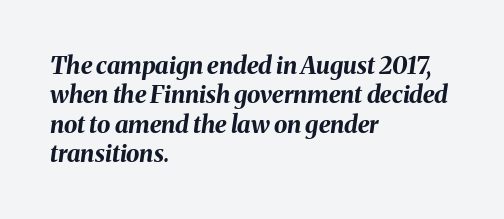
{"italic": "yes", "lean": "right", "slant_degrees": 8, "bold": "yes", "underline": "no", "align": "left", "line_spacing_ratio": 1.22, "letter_spacing": "normal", "letter_spacing_em": 0.0, "glyph_px": 24}
